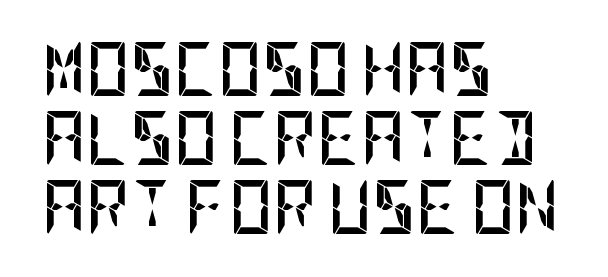
Compared with a centered layout, this one pins lines to the left instead. Upright lettering throughout. Nobody drew a line under any word here. These lines keep a tight, regular rhythm from letter to letter.
